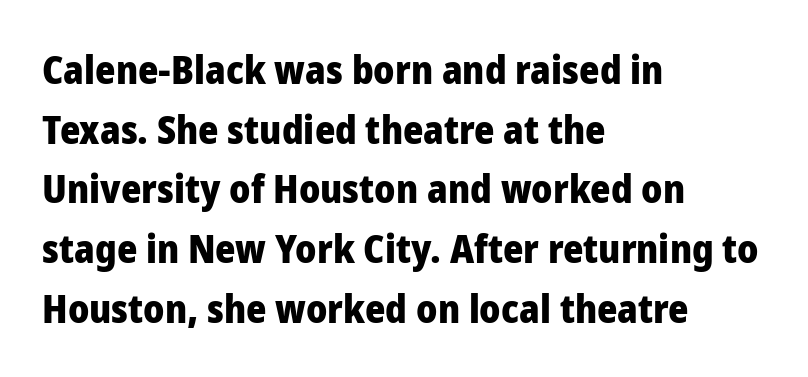
Q: Is the text bold? A: Yes.
Q: Is the text italic (slanted)? A: No, it is upright.
Q: Is the typeface a serif or a sans-serif typeface? A: Sans-serif.
Q: Is the text underlined? A: No.
Q: How is the paragraph aligned? A: Left-aligned.
Q: Is the spacing between letters normal or unusually wide? A: Normal.
Q: Is the spacing between lines tight, normal or loose? A: Normal.
Q: Width (condensed, normal, or wide)? A: Normal.
Q: Stroke contrast? A: Low.
Q: x-height? A: Medium.
Q: Monospaced? A: No.
